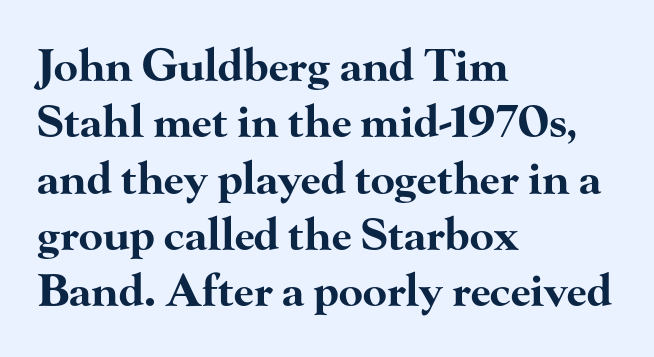
Strokes here are thick enough to call this a true bold. The font family rendered here belongs to the serif group. Glance below the letters and you will spot only blank space. Horizontal alignment here is leftward, the default for most running prose. Each new line begins a customary step beneath the previous one.
